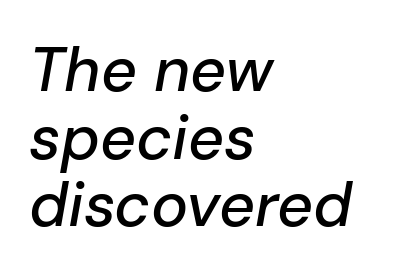
{"italic": "yes", "lean": "right", "slant_degrees": 10, "width": "normal", "stroke_contrast": "low", "x_height": "medium", "monospaced": "no", "underline": "no", "align": "left", "line_spacing": "tight", "line_spacing_ratio": 1.09, "letter_spacing": "normal", "letter_spacing_em": 0.0, "glyph_px": 62}
